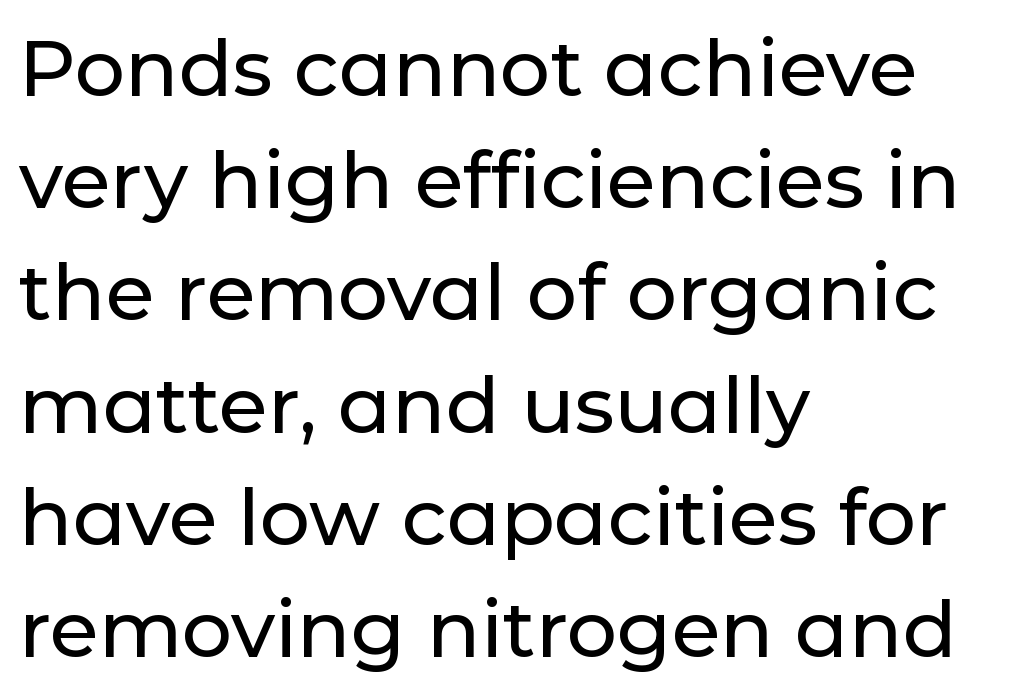
{"serif": "no", "italic": "no", "width": "normal", "stroke_contrast": "low", "x_height": "medium", "monospaced": "no", "underline": "no", "align": "left", "line_spacing": "normal", "line_spacing_ratio": 1.42, "letter_spacing": "normal", "letter_spacing_em": 0.0, "glyph_px": 79}
